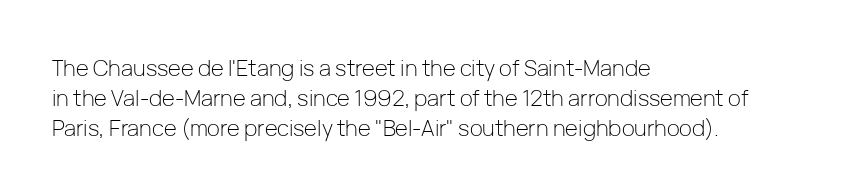
{"italic": "no", "bold": "no", "underline": "no", "align": "left", "line_spacing": "normal", "line_spacing_ratio": 1.37, "letter_spacing": "normal", "letter_spacing_em": 0.0, "glyph_px": 22}
